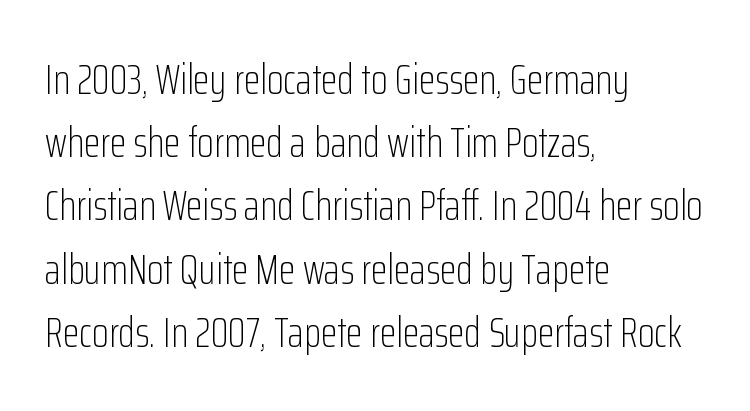
Lines of text with bare space underneath. Upright lettering throughout. Leftover space on each line is placed entirely after the last word. Serif or sans? Sans — the stroke terminals are bare. What's the leading like? Ordinary, nothing unusual.
